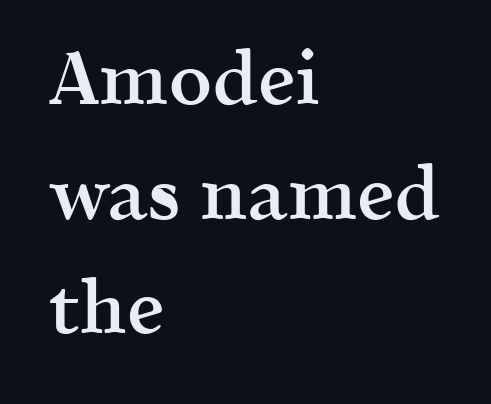
The image shows 75 px semibold serif type, upright; set left-aligned, normal line spacing (1.53x), normal letter spacing, not underlined; a medium x-height.
